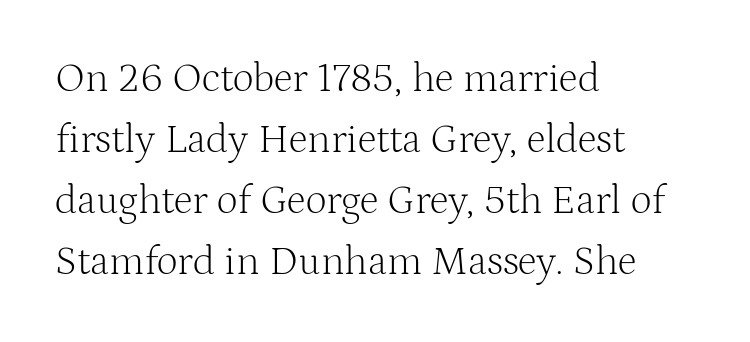
Q: Is the text bold? A: No.
Q: Is the text italic (slanted)? A: No, it is upright.
Q: Is the typeface a serif or a sans-serif typeface? A: Serif.
Q: Is the text underlined? A: No.
Q: How is the paragraph aligned? A: Left-aligned.
Q: Is the spacing between letters normal or unusually wide? A: Normal.
Q: Is the spacing between lines tight, normal or loose? A: Normal.
Q: Width (condensed, normal, or wide)? A: Normal.
Q: Stroke contrast? A: Medium.
Q: x-height? A: Medium.
Q: Monospaced? A: No.
